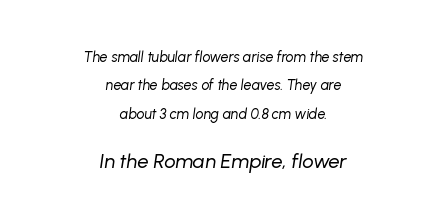
{"italic": "yes", "lean": "right", "slant_degrees": 8, "bold": "no", "underline": "no", "align": "center", "line_spacing": "loose", "line_spacing_ratio": 2.02, "letter_spacing": "normal", "letter_spacing_em": 0.0, "larger_block": "second", "size_ratio": 1.43, "glyph_px": 20}
